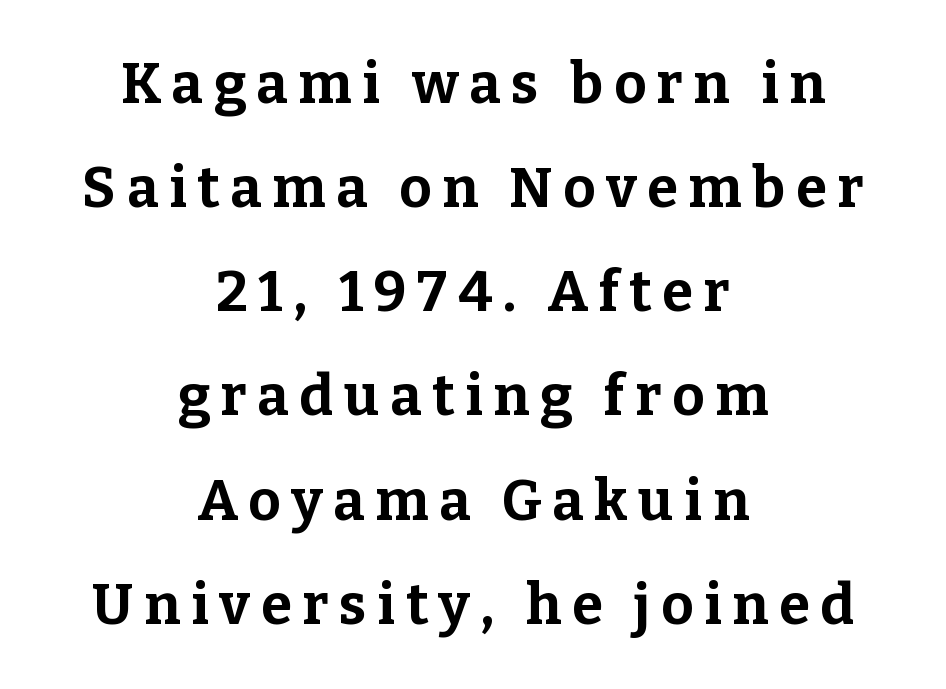
Q: Is the text bold? A: Yes.
Q: Is the text italic (slanted)? A: No, it is upright.
Q: Is the typeface a serif or a sans-serif typeface? A: Serif.
Q: Is the text underlined? A: No.
Q: How is the paragraph aligned? A: Centered.
Q: Width (condensed, normal, or wide)? A: Normal.
Q: Stroke contrast? A: Low.
Q: x-height? A: Medium.
Q: Monospaced? A: No.
